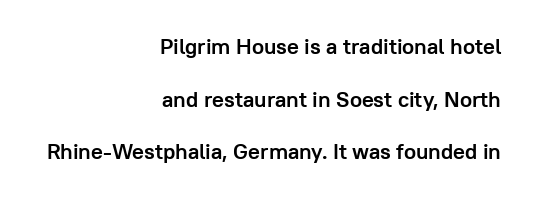
Q: Is the text bold? A: Yes.
Q: Is the text italic (slanted)? A: No, it is upright.
Q: Is the text underlined? A: No.
Q: How is the paragraph aligned? A: Right-aligned.
Q: Is the spacing between letters normal or unusually wide? A: Normal.
Q: Is the spacing between lines tight, normal or loose? A: Loose.
